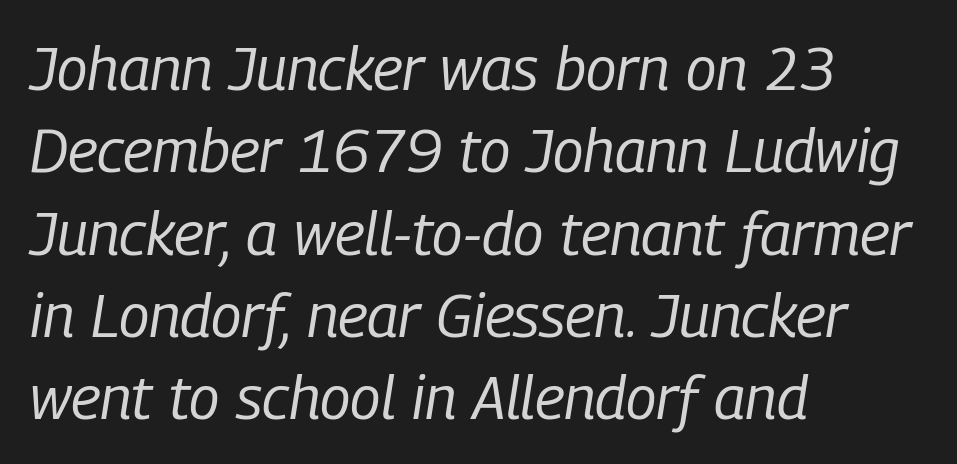
The letterforms sit shoulder to shoulder at normal distance. What's the leading like? Ordinary, nothing unusual. Would a proofreader flag this as italicized? Yes. The rendering uses natural spacing where letterforms have individual widths.
